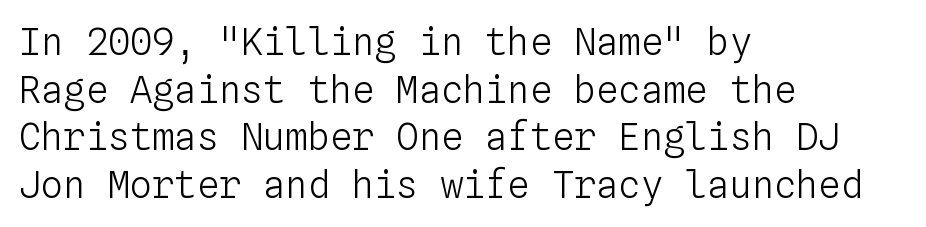
{"italic": "no", "bold": "no", "weight": "light", "width": "normal", "stroke_contrast": "low", "x_height": "medium", "monospaced": "yes", "underline": "no", "align": "left", "line_spacing": "normal", "line_spacing_ratio": 1.29, "letter_spacing": "normal", "letter_spacing_em": 0.0, "glyph_px": 37}
